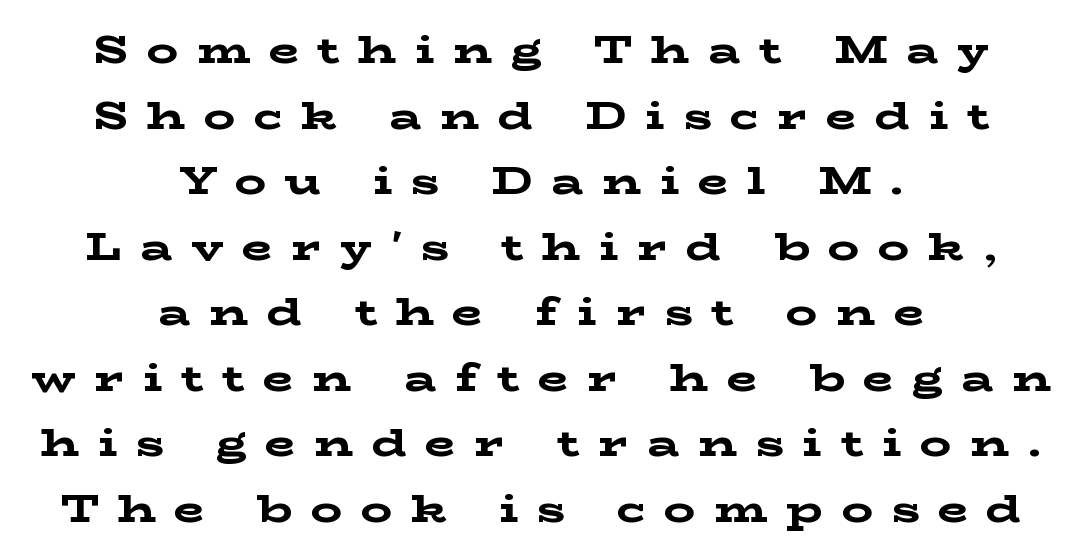
{"serif": "yes", "italic": "no", "bold": "yes", "weight": "bold", "width": "wide", "stroke_contrast": "low", "x_height": "medium", "monospaced": "no", "underline": "no", "align": "center", "line_spacing": "normal", "line_spacing_ratio": 1.68, "letter_spacing": "wide", "letter_spacing_em": 0.48, "glyph_px": 39}
